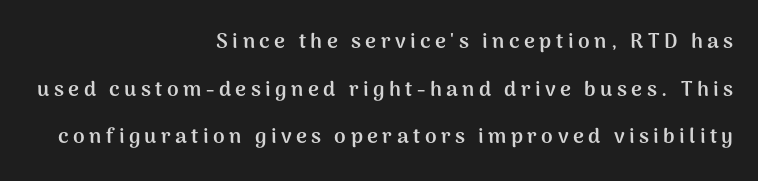
Look at the tracking — it's clearly loosened, letters drifting apart. Horizontal alignment here is rightward, an uncommon choice for prose. The specimen reads as upright at a glance. The words here are not underlined. Vertically, the passage feels expansive, rows floating well apart. Students, this is bold: see how much ink each stroke carries.
